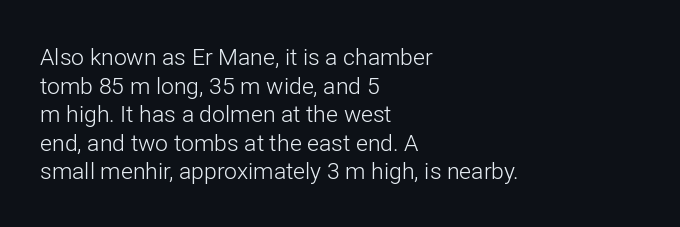
{"italic": "no", "bold": "no", "underline": "no", "align": "left", "line_spacing_ratio": 1.24, "letter_spacing": "normal", "letter_spacing_em": 0.0, "glyph_px": 23}
